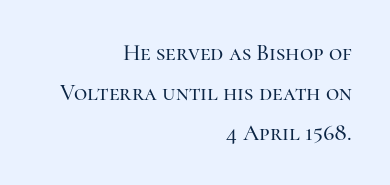
Is the block centered? No — it sits flush against the right margin. The type sits square on the baseline with zero lean. Only glyphs here, with clear space below each row. Short note: letters normally spaced.
